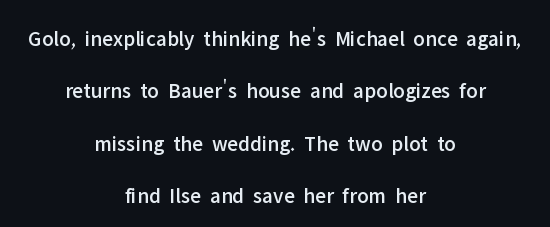
The image shows 22 px text type, upright; set centered, loose line spacing (2.38x), normal letter spacing, not underlined.
